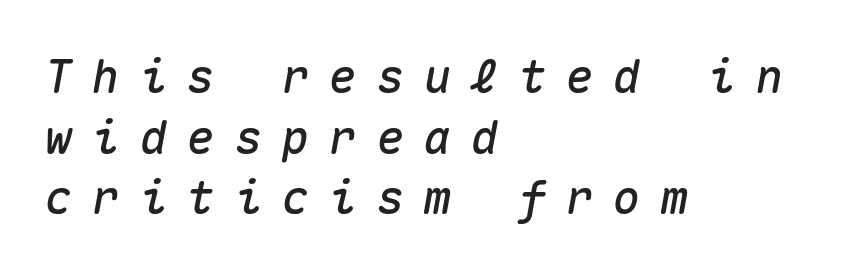
In terms of leading, this rendering sits right in the middle. Tracking here is generous; glyphs stand well apart from one another. Unmarked baselines from the first word to the last. You could count columns in this text — the font is strictly monospaced. The typography opts for an oblique posture over an upright one. Typeset ragged right — the left edge is the straight one.
